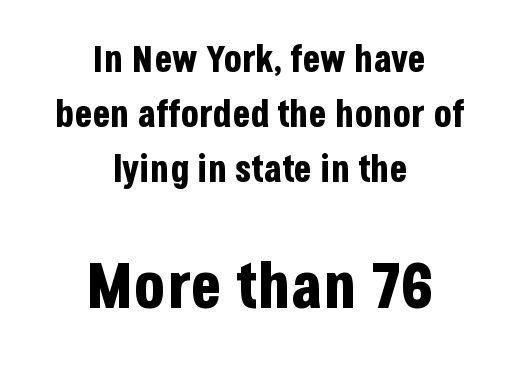
Q: Is the text bold? A: Yes.
Q: Is the text italic (slanted)? A: No, it is upright.
Q: Is the typeface a serif or a sans-serif typeface? A: Sans-serif.
Q: Is the text underlined? A: No.
Q: How is the paragraph aligned? A: Centered.
Q: Is the spacing between letters normal or unusually wide? A: Normal.
Q: Is the spacing between lines tight, normal or loose? A: Normal.
Q: Which block of text is set in a larger size, the first (top) or the second (bottom)? A: The second (bottom) one.
Q: Width (condensed, normal, or wide)? A: Condensed.
Q: Stroke contrast? A: Low.
Q: x-height? A: Large.
Q: Monospaced? A: No.
